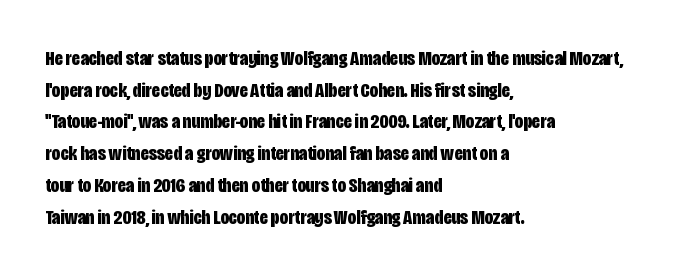
Q: Is the text bold? A: Yes.
Q: Is the text italic (slanted)? A: No, it is upright.
Q: Is the text underlined? A: No.
Q: How is the paragraph aligned? A: Left-aligned.
Q: Is the spacing between letters normal or unusually wide? A: Normal.
Q: Is the spacing between lines tight, normal or loose? A: Normal.
